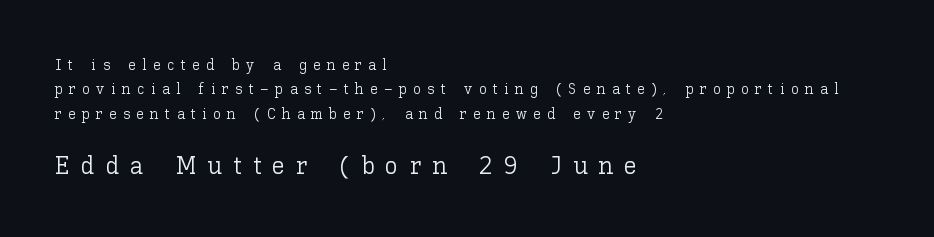
Size hierarchy here favors the trailing block over the leading one. The rendering anchors every line to the left-hand side. Is there much room between lines? A standard amount, neither cramped nor airy. A light-to-regular cut is what we see here. Short note: letters widely spaced.
